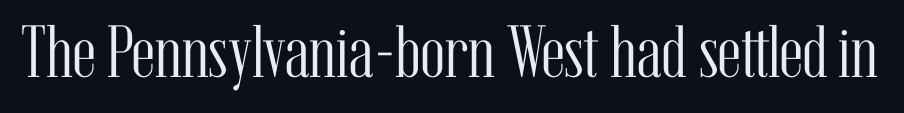
Quick note: not italic, upright. Words appear dense and cohesive because spacing is normal. These lines are rendered in a variable-pitch font. Clear beneath every line of the passage.
